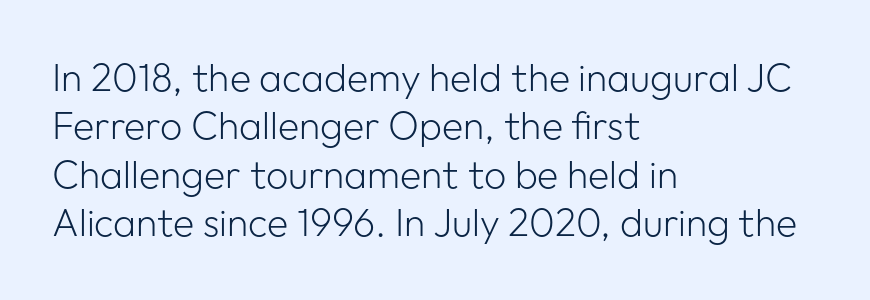
{"serif": "no", "italic": "no", "bold": "no", "weight": "light", "width": "normal", "stroke_contrast": "low", "x_height": "medium", "monospaced": "no", "underline": "no", "align": "left", "line_spacing_ratio": 1.24, "letter_spacing": "normal", "letter_spacing_em": 0.0, "glyph_px": 39}
